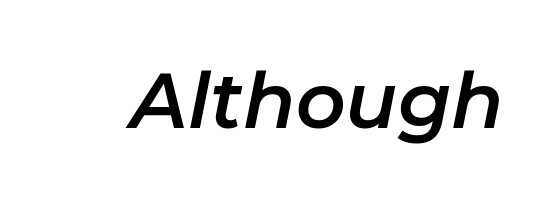
Would a proofreader flag this as italicized? Yes. Note the varied advance widths — an 'i' is clearly narrower than an 'm'. Honestly, the letter spacing is just normal — you wouldn't notice it. Check the space under the baseline: it is left empty.
